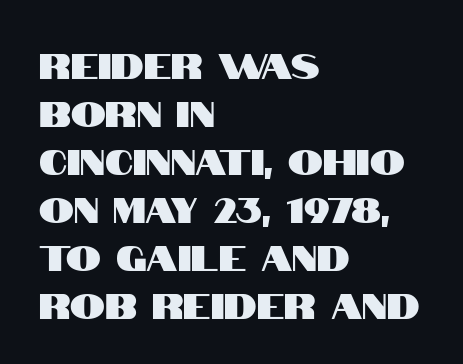
Q: Is the text italic (slanted)? A: No, it is upright.
Q: Is the typeface a serif or a sans-serif typeface? A: Sans-serif.
Q: Is the text underlined? A: No.
Q: How is the paragraph aligned? A: Left-aligned.
Q: Is the spacing between letters normal or unusually wide? A: Normal.
Q: Is the spacing between lines tight, normal or loose? A: Normal.
Q: Width (condensed, normal, or wide)? A: Condensed.
Q: Stroke contrast? A: High.
Q: x-height? A: Large.
Q: Monospaced? A: No.
